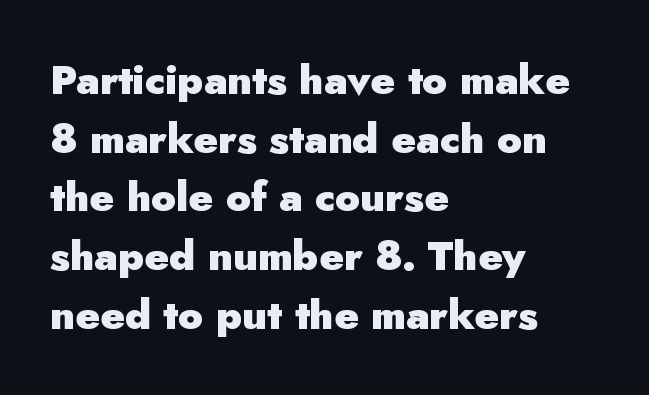
Q: Is the text bold? A: Yes.
Q: Is the text italic (slanted)? A: No, it is upright.
Q: Is the typeface a serif or a sans-serif typeface? A: Sans-serif.
Q: Is the text underlined? A: No.
Q: How is the paragraph aligned? A: Left-aligned.
Q: Is the spacing between letters normal or unusually wide? A: Normal.
Q: Is the spacing between lines tight, normal or loose? A: Normal.
Q: Width (condensed, normal, or wide)? A: Normal.
Q: Stroke contrast? A: Low.
Q: x-height? A: Small.
Q: Monospaced? A: No.
